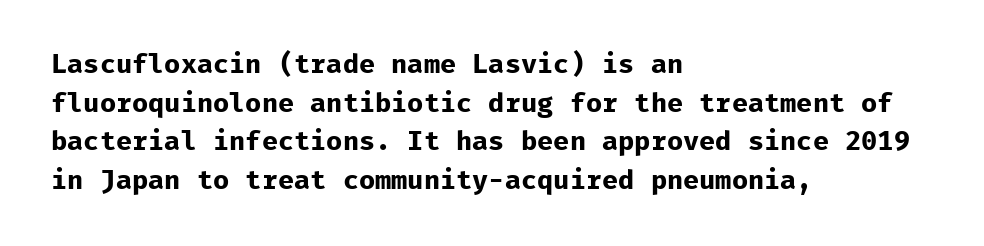
The image shows 27 px bold type, upright; set left-aligned, normal line spacing (1.43x), normal letter spacing, not underlined.
